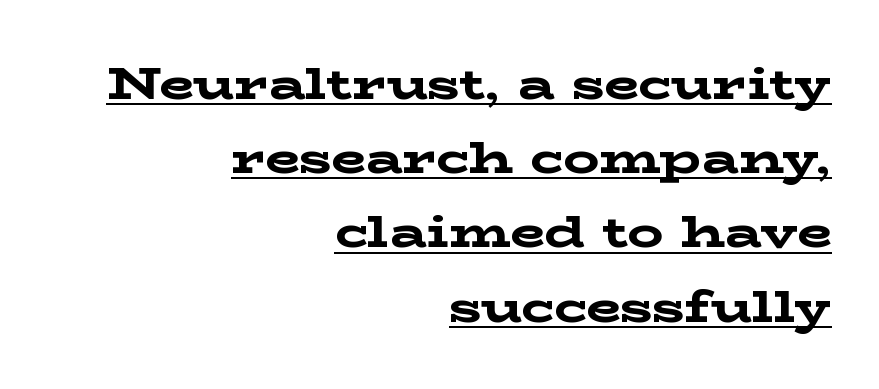
{"serif": "yes", "italic": "no", "bold": "yes", "weight": "bold", "width": "wide", "stroke_contrast": "low", "x_height": "medium", "monospaced": "no", "underline": "yes", "align": "right", "line_spacing": "normal", "line_spacing_ratio": 1.65, "letter_spacing": "normal", "letter_spacing_em": 0.0, "glyph_px": 45}
